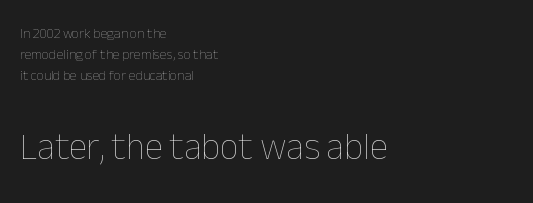
The image shows 37 px thin type, upright; set left-aligned, normal line spacing (1.49x), normal letter spacing, not underlined; the second (bottom) block is 2.64x larger; low stroke contrast and a medium x-height.
